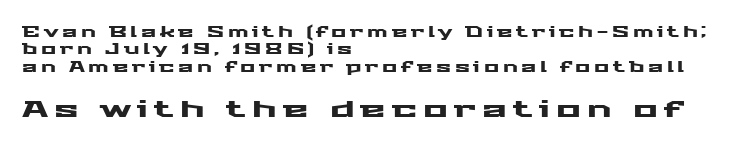
The image shows 23 px text type, upright; set left-aligned, normal line spacing (1.25x), unusually wide letter spacing (+0.27 em), not underlined; the second (bottom) block is 1.64x larger.
